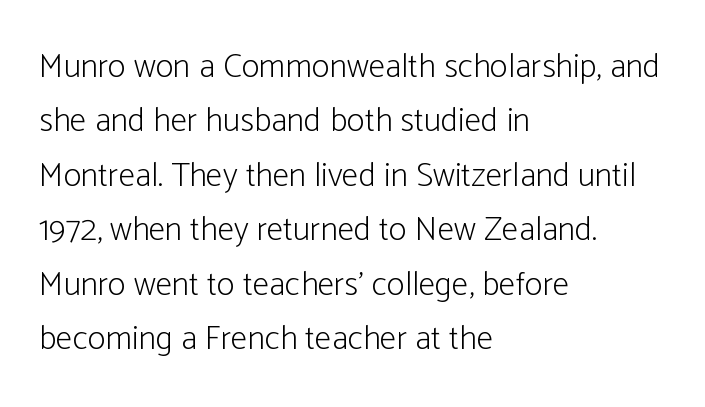
{"serif": "no", "italic": "no", "bold": "no", "weight": "light", "width": "condensed", "stroke_contrast": "low", "x_height": "medium", "monospaced": "no", "underline": "no", "align": "left", "line_spacing": "normal", "line_spacing_ratio": 1.6, "letter_spacing": "normal", "letter_spacing_em": 0.0, "glyph_px": 34}
